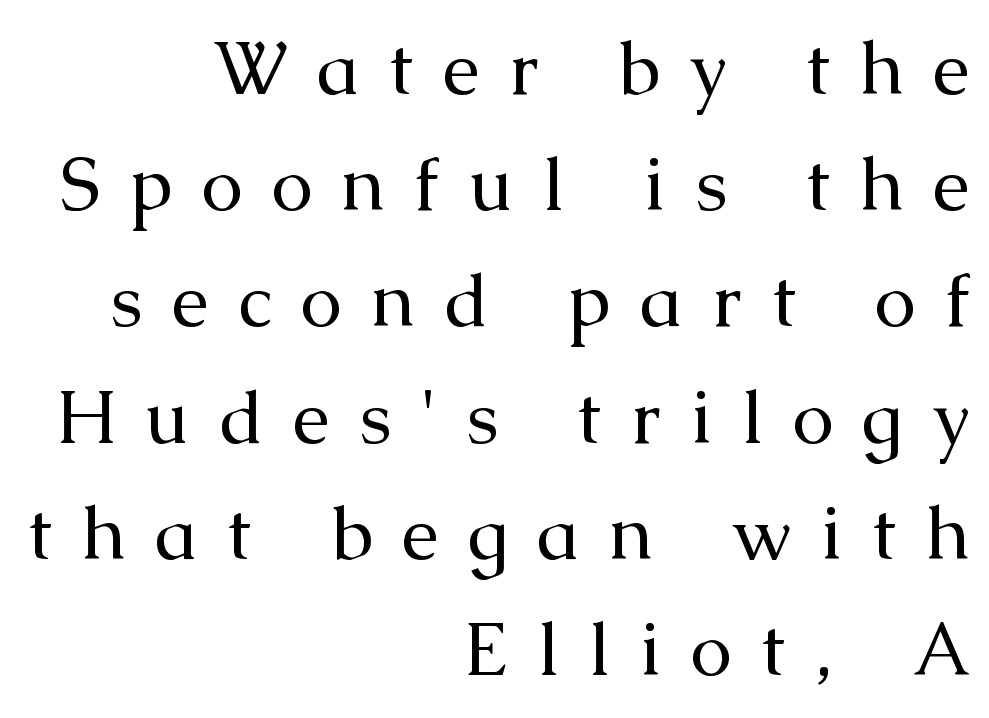
A roman cut, with each character standing at attention. Baseline-to-baseline distance is the conventional proportion of letter height. Honestly, there is no underline to notice here at all. Character widths vary here, with narrow letters taking less room than wide ones. Look at the bottom of the vertical strokes: they flare into serifs here. The setting favours the right margin, as signatures and pull-quotes sometimes do.
